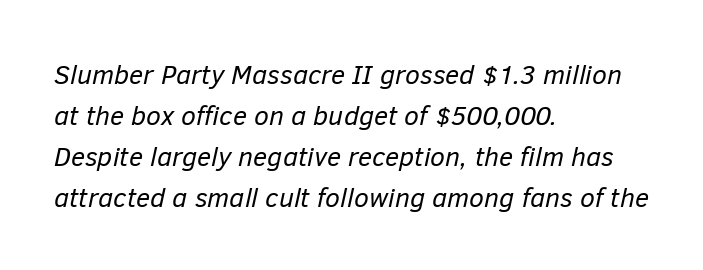
Leading matches the norm, producing a regular column. Compared with typical body copy, the letter spacing here is the same. When letters slant like this, we call the style italic. Honestly, there is no underline to notice here at all. The face looks like a standard text weight, possibly lighter. The paragraph has a hard left edge and a soft right edge.
